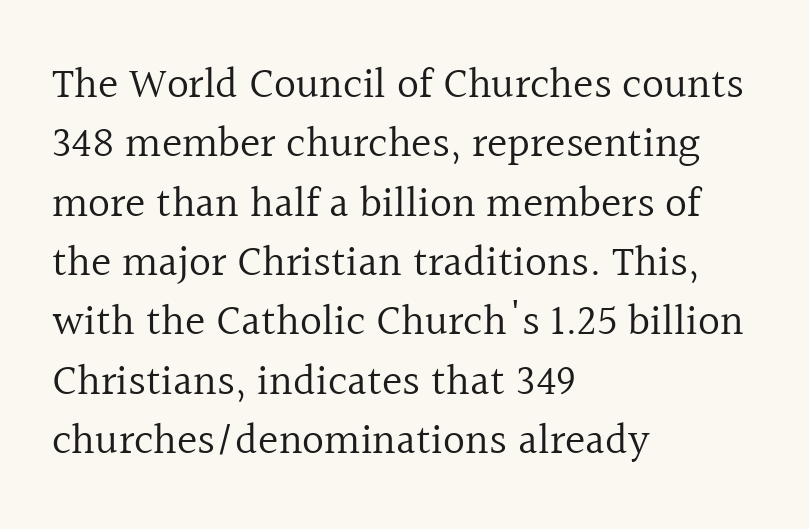
Q: Is the text bold? A: No.
Q: Is the text italic (slanted)? A: No, it is upright.
Q: Is the typeface a serif or a sans-serif typeface? A: Serif.
Q: Is the text underlined? A: No.
Q: How is the paragraph aligned? A: Left-aligned.
Q: Is the spacing between letters normal or unusually wide? A: Normal.
Q: Is the spacing between lines tight, normal or loose? A: Normal.
Q: Width (condensed, normal, or wide)? A: Normal.
Q: x-height? A: Medium.
Q: Monospaced? A: No.
